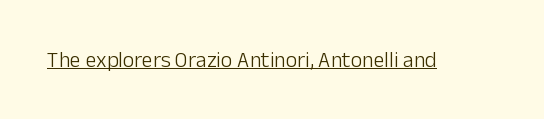
Does a line run under the words? Yes, clearly. Each word holds together tightly as a unit, with standard inter-letter gaps. When letters stand straight like this, we call the style roman or upright. Compared with a typical body face, this is equally light or lighter still.
